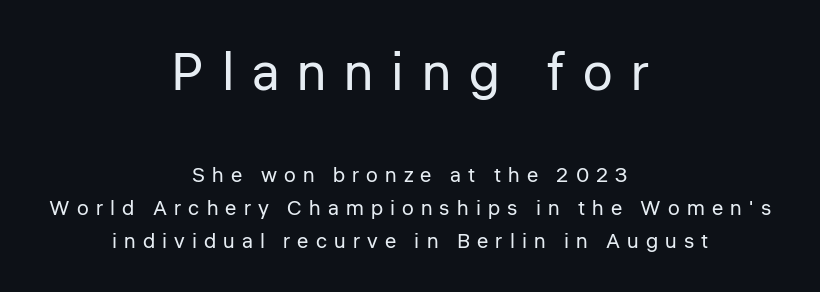
Q: Is the text bold? A: No.
Q: Is the text italic (slanted)? A: No, it is upright.
Q: Is the typeface a serif or a sans-serif typeface? A: Sans-serif.
Q: Is the text underlined? A: No.
Q: How is the paragraph aligned? A: Centered.
Q: Is the spacing between letters normal or unusually wide? A: Unusually wide.
Q: Is the spacing between lines tight, normal or loose? A: Normal.
Q: Which block of text is set in a larger size, the first (top) or the second (bottom)? A: The first (top) one.
Q: Width (condensed, normal, or wide)? A: Normal.
Q: Stroke contrast? A: Low.
Q: x-height? A: Medium.
Q: Monospaced? A: No.
